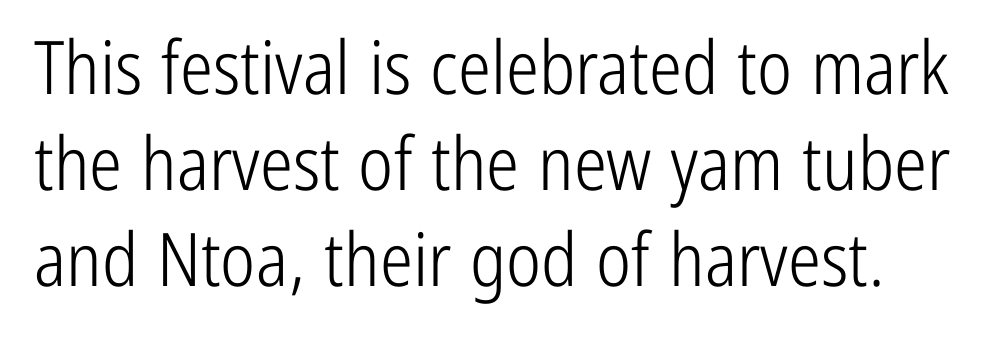
{"serif": "no", "italic": "no", "bold": "no", "weight": "light", "width": "condensed", "stroke_contrast": "low", "x_height": "medium", "monospaced": "no", "underline": "no", "line_spacing": "normal", "line_spacing_ratio": 1.3, "letter_spacing": "normal", "letter_spacing_em": 0.0, "glyph_px": 74}
